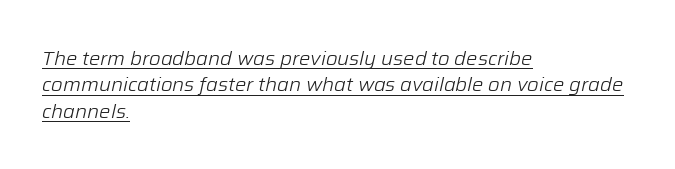
No extra tracking has been applied to these lines. Descenders here cross a horizontal rule under the line. A classic flush-left, rag-right setting is used for this passage. Italic: yes, the glyphs are oblique.
